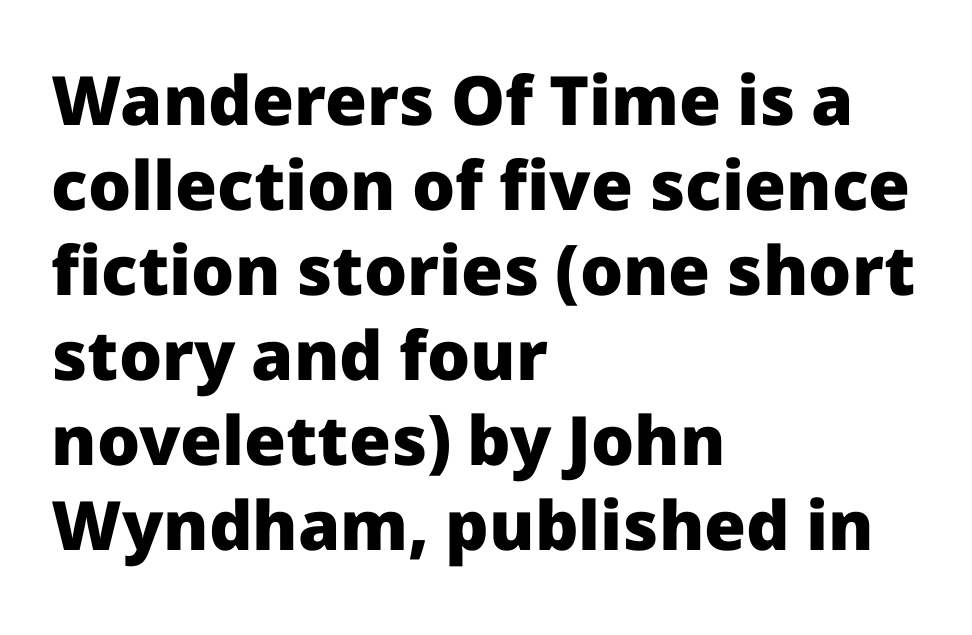
The image shows 68 px heavy sans-serif type, upright; set left-aligned, normal line spacing (1.25x), normal letter spacing, not underlined; low stroke contrast and a medium x-height.
